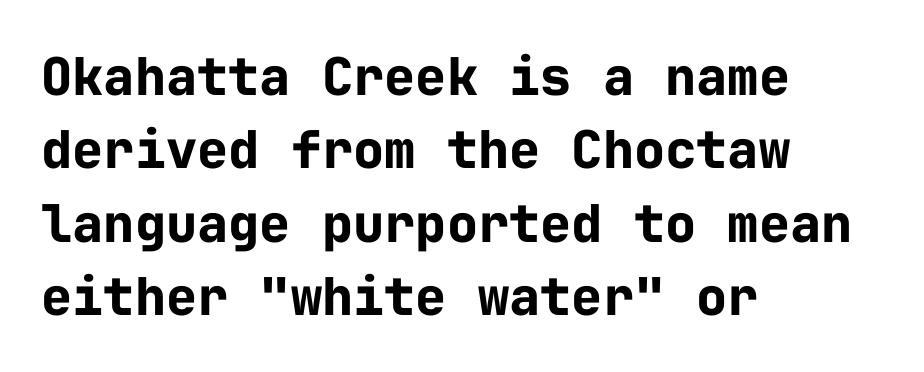
A typesetter would call this leading conventional body-copy spacing. Does the weight exceed regular? Yes, all the way to bold. The paragraph shown leans on its left margin. Check the space under the baseline: it is left empty.
